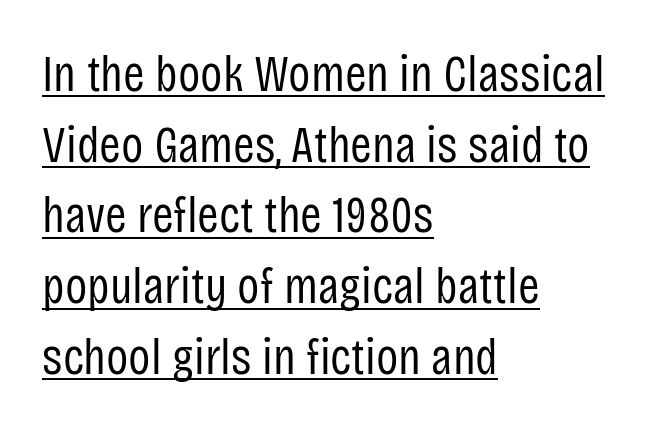
Compared with typical body copy, the letter spacing here is the same. I'd call this a sans setting — the letters go barefoot. Rows of type keep a routine distance in the vertical direction. These characters rest on top of a visible drawn line. The paragraph shown leans on its left margin.
